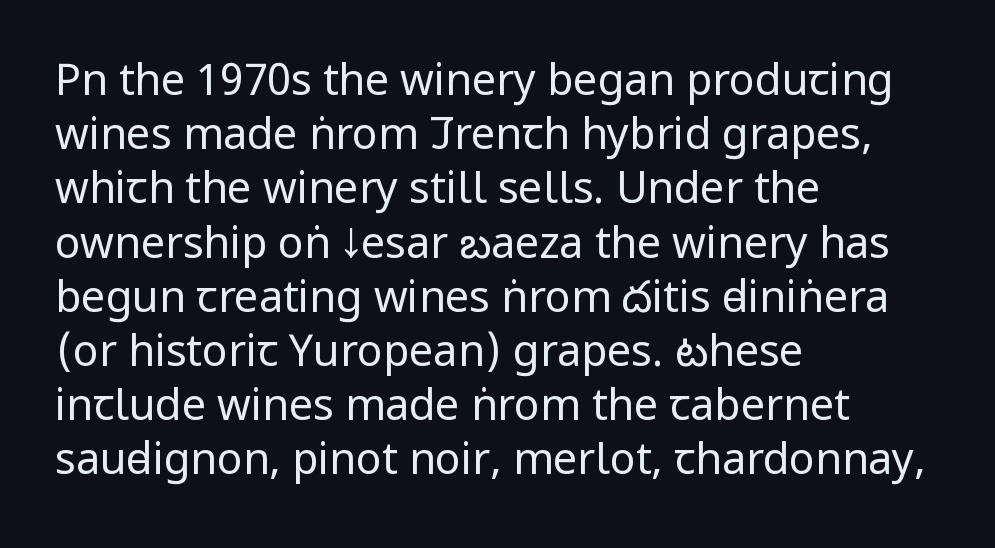
{"serif": "no", "italic": "no", "bold": "no", "weight": "regular", "width": "condensed", "stroke_contrast": "low", "x_height": "large", "monospaced": "no", "underline": "no", "align": "left", "line_spacing": "normal", "line_spacing_ratio": 1.26, "letter_spacing": "normal", "letter_spacing_em": 0.0, "glyph_px": 43}
